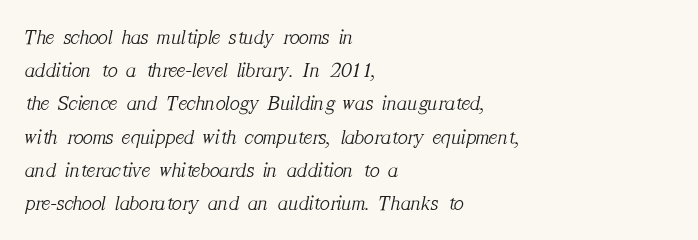
The image shows 21 px text type, italic (leaning right); set left-aligned, normal line spacing (1.58x), normal letter spacing, not underlined.
